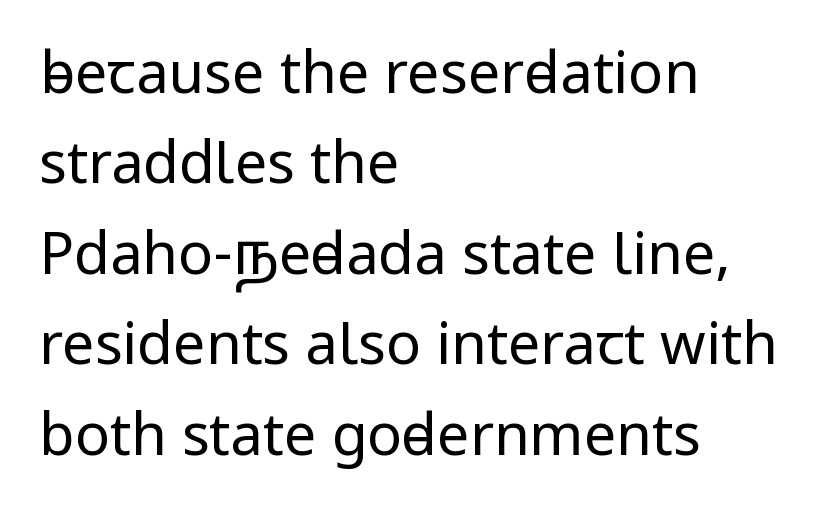
{"serif": "no", "italic": "no", "bold": "no", "weight": "regular", "width": "condensed", "stroke_contrast": "low", "x_height": "large", "monospaced": "no", "underline": "no", "align": "left", "line_spacing": "normal", "line_spacing_ratio": 1.56, "letter_spacing": "normal", "letter_spacing_em": 0.0, "glyph_px": 58}
